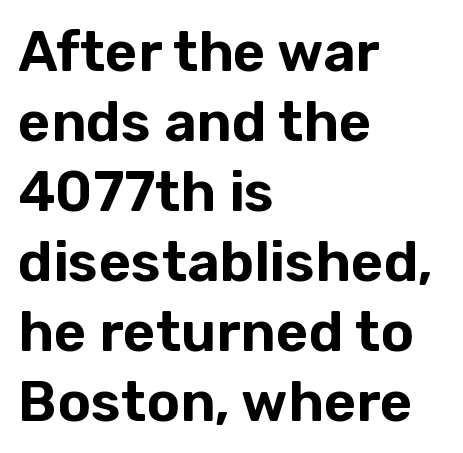
Default kerning and tracking; the words read as compact shapes. The rendering shows plain stroke endings on the letterforms — a sans-serif design. The letters stand straight up with perfectly vertical stems. The lines are quadded left.
